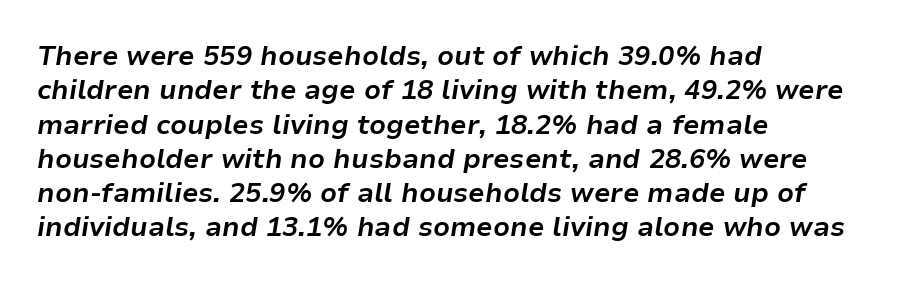
Words float on clear page, feet unadorned. The line-height multiplier appears to be the usual default. Looking at the ascenders, they clearly lean. These lines carry a lot of weight — the face is fully bold.
